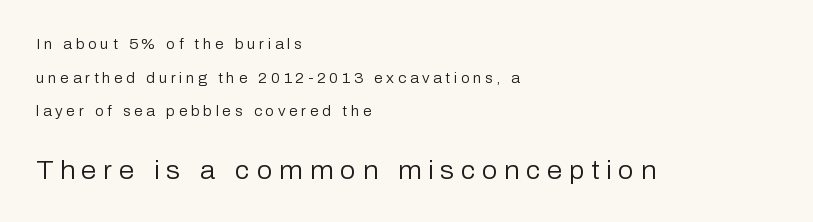
Q: Is the text bold? A: No.
Q: Is the text italic (slanted)? A: No, it is upright.
Q: Is the text underlined? A: No.
Q: How is the paragraph aligned? A: Left-aligned.
Q: Is the spacing between letters normal or unusually wide? A: Unusually wide.
Q: Is the spacing between lines tight, normal or loose? A: Loose.
Q: Which block of text is set in a larger size, the first (top) or the second (bottom)? A: The second (bottom) one.
